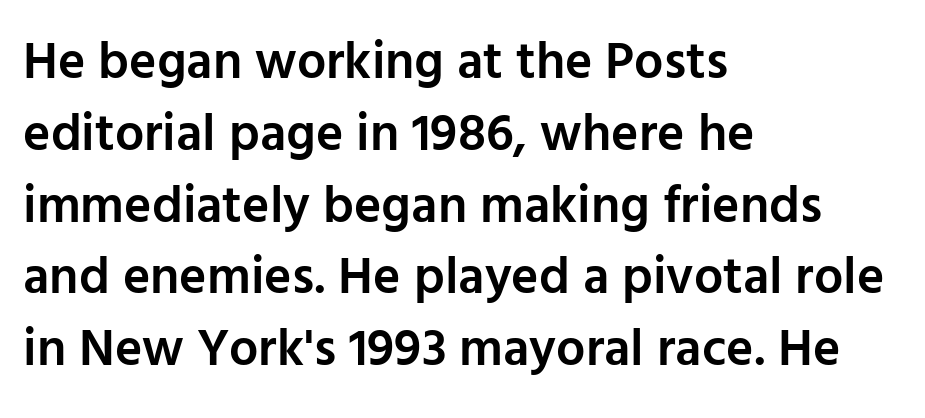
{"serif": "no", "italic": "no", "bold": "semi", "weight": "semibold", "width": "normal", "stroke_contrast": "low", "x_height": "medium", "monospaced": "no", "underline": "no", "align": "left", "line_spacing": "normal", "line_spacing_ratio": 1.38, "letter_spacing": "normal", "letter_spacing_em": 0.0, "glyph_px": 52}
